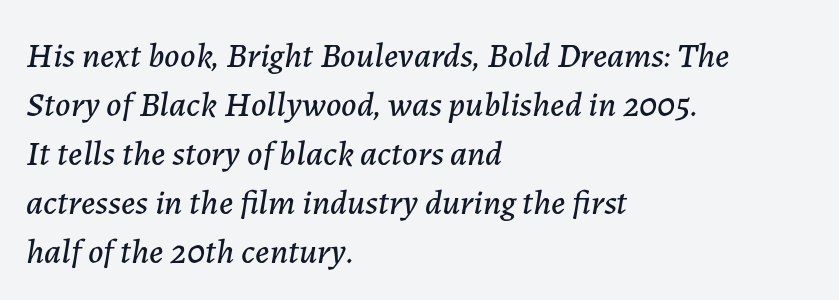
Q: Is the text italic (slanted)? A: Yes, it leans right by about 7 degrees.
Q: Is the text underlined? A: No.
Q: How is the paragraph aligned? A: Left-aligned.
Q: Is the spacing between letters normal or unusually wide? A: Normal.
Q: Is the spacing between lines tight, normal or loose? A: Normal.
Q: Width (condensed, normal, or wide)? A: Normal.
Q: Stroke contrast? A: Low.
Q: x-height? A: Medium.
Q: Monospaced? A: No.
